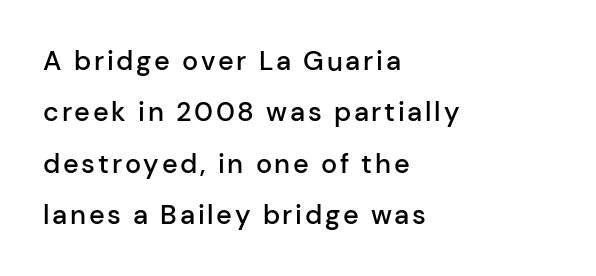
{"italic": "no", "bold": "semi", "underline": "no", "align": "left", "line_spacing": "loose", "line_spacing_ratio": 1.9, "glyph_px": 27}
